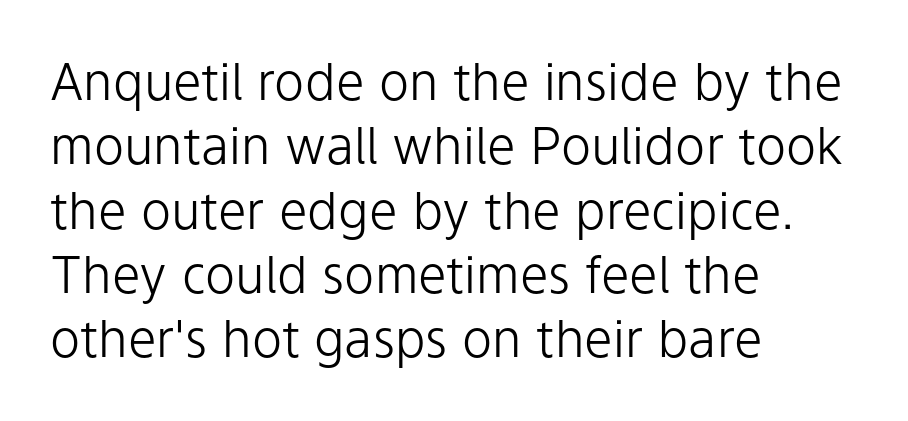
{"serif": "no", "italic": "no", "bold": "no", "weight": "light", "width": "normal", "stroke_contrast": "low", "x_height": "medium", "monospaced": "no", "underline": "no", "align": "left", "line_spacing": "normal", "line_spacing_ratio": 1.26, "letter_spacing": "normal", "letter_spacing_em": 0.0, "glyph_px": 51}
